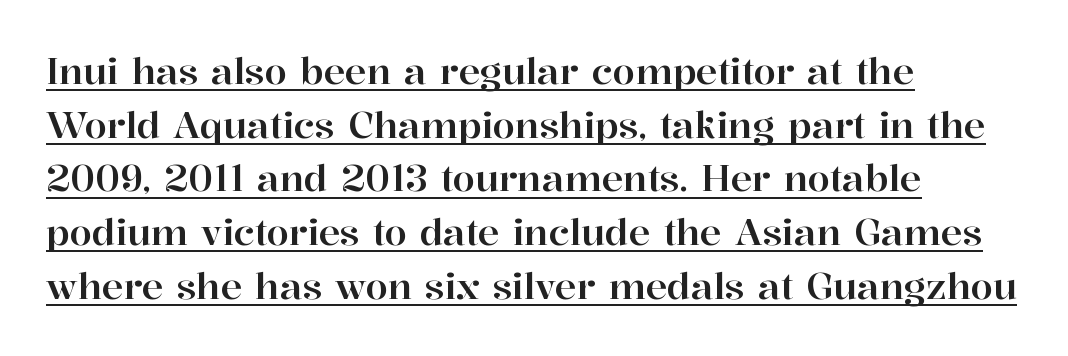
Q: Is the text italic (slanted)? A: No, it is upright.
Q: Is the typeface a serif or a sans-serif typeface? A: Serif.
Q: Is the text underlined? A: Yes.
Q: How is the paragraph aligned? A: Left-aligned.
Q: Is the spacing between letters normal or unusually wide? A: Normal.
Q: Is the spacing between lines tight, normal or loose? A: Normal.
Q: Width (condensed, normal, or wide)? A: Normal.
Q: Stroke contrast? A: High.
Q: x-height? A: Medium.
Q: Monospaced? A: No.
